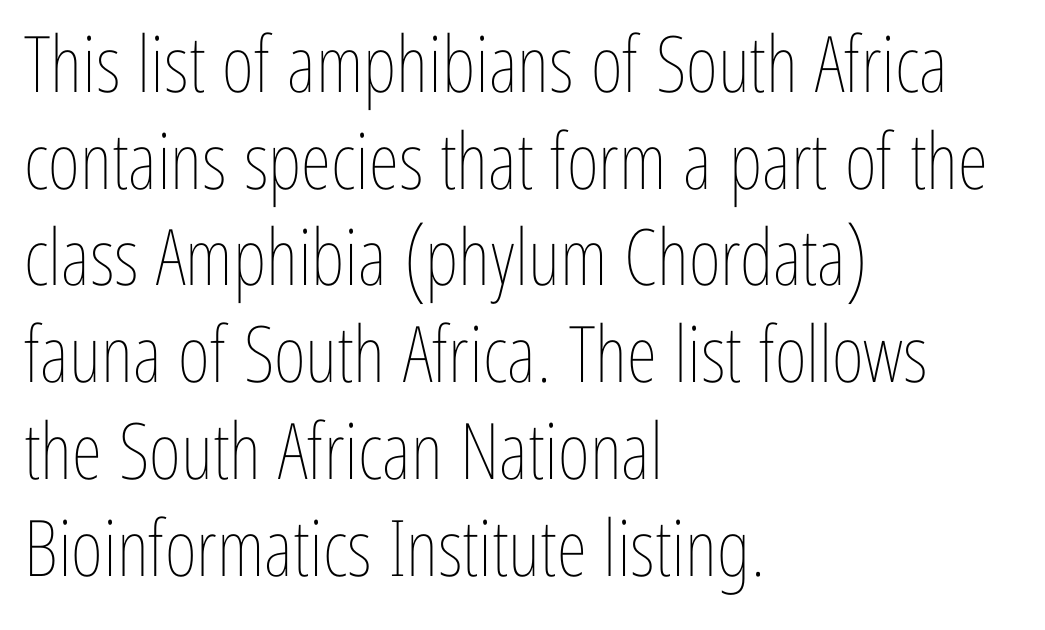
Descender tails drop into unmarked territory. The paragraph shown leans on its left margin. Ordinary non-slanted type is in use. Bold? No — there's no thickening of the strokes. You could not count columns in this text — the font is proportionally spaced. The passage shown has conventional tracking throughout.
